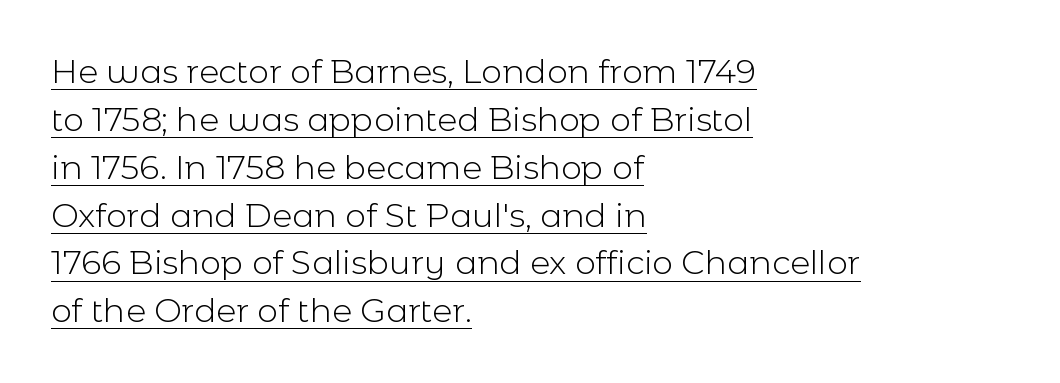
Character widths vary here, with narrow letters taking less room than wide ones. The passage shown is not bold in any degree. Spacing between characters is what you'd get straight out of the box. Unlike a traditional serif, this face leaves its strokes unadorned.
